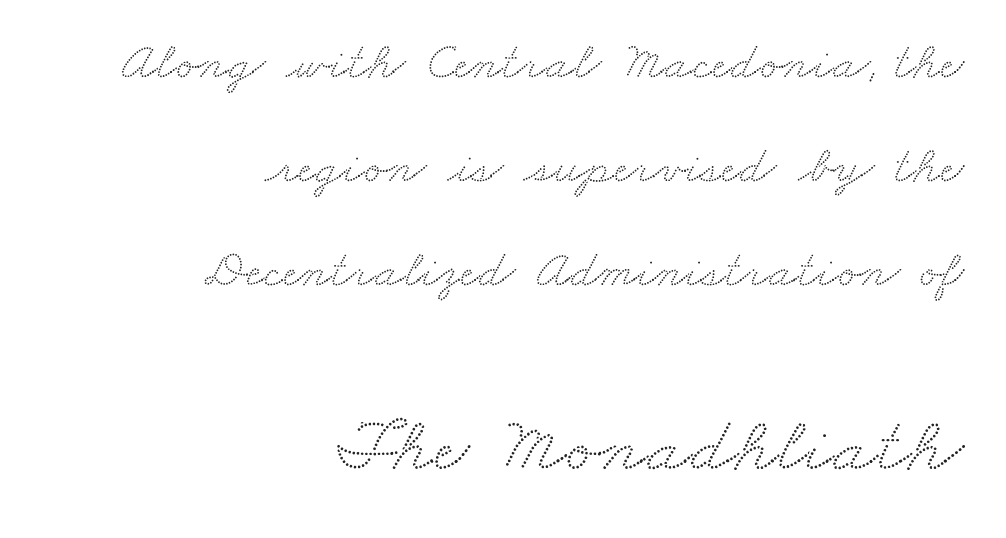
{"serif": "yes", "width": "wide", "stroke_contrast": "medium", "x_height": "small", "monospaced": "no", "underline": "no", "align": "right", "line_spacing": "loose", "line_spacing_ratio": 2.0, "letter_spacing": "normal", "letter_spacing_em": 0.0, "larger_block": "second", "size_ratio": 1.5, "glyph_px": 78}
